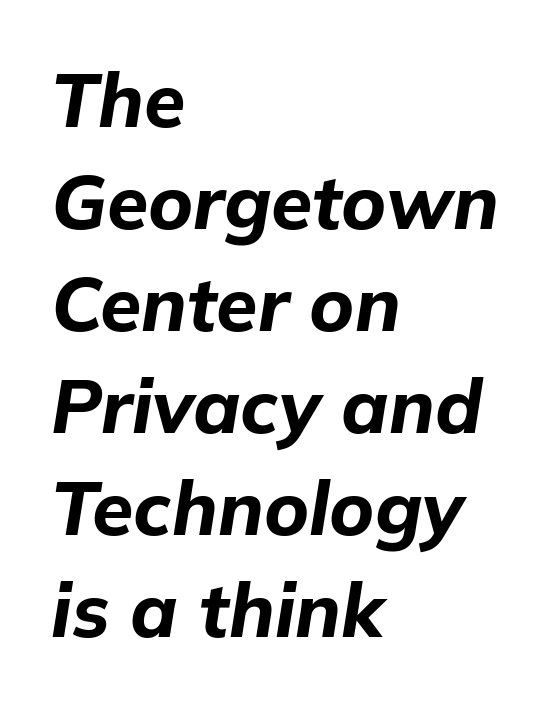
{"italic": "yes", "lean": "right", "slant_degrees": 9, "bold": "yes", "weight": "bold", "width": "normal", "stroke_contrast": "low", "x_height": "medium", "monospaced": "no", "underline": "no", "align": "left", "line_spacing": "normal", "line_spacing_ratio": 1.36, "letter_spacing": "normal", "letter_spacing_em": 0.0, "glyph_px": 75}
